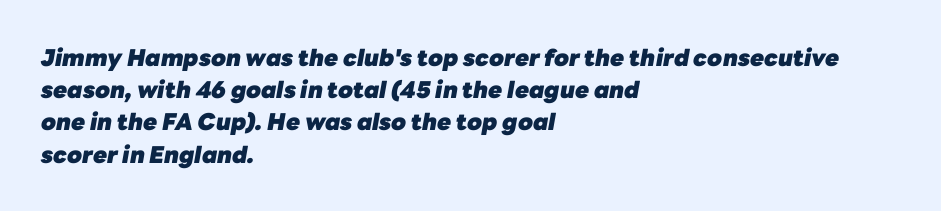
The image shows 23 px bold type, italic (leaning right); set left-aligned, normal line spacing (1.4x), normal letter spacing, not underlined.
